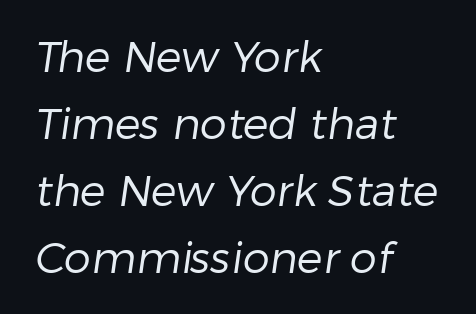
{"serif": "no", "bold": "no", "weight": "regular", "width": "normal", "stroke_contrast": "low", "x_height": "medium", "monospaced": "no", "underline": "no", "align": "left", "line_spacing": "normal", "line_spacing_ratio": 1.56, "letter_spacing": "normal", "letter_spacing_em": 0.0, "glyph_px": 43}
